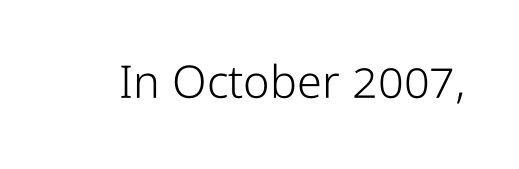
{"serif": "no", "italic": "no", "bold": "no", "weight": "light", "width": "condensed", "stroke_contrast": "low", "x_height": "medium", "monospaced": "no", "underline": "no", "letter_spacing": "normal", "letter_spacing_em": 0.0, "glyph_px": 45}
